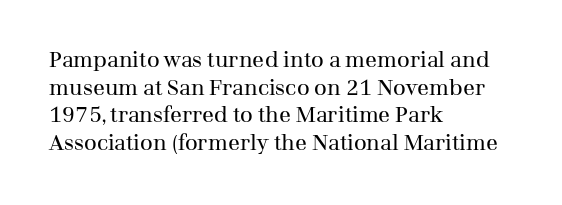
{"italic": "no", "bold": "no", "underline": "no", "align": "left", "line_spacing": "normal", "line_spacing_ratio": 1.26, "letter_spacing": "normal", "letter_spacing_em": 0.0, "glyph_px": 22}
